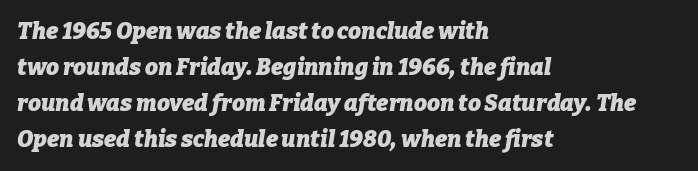
{"italic": "yes", "lean": "right", "slant_degrees": 9, "bold": "yes", "underline": "no", "align": "left", "line_spacing": "normal", "line_spacing_ratio": 1.56, "letter_spacing": "normal", "letter_spacing_em": 0.0, "glyph_px": 23}
